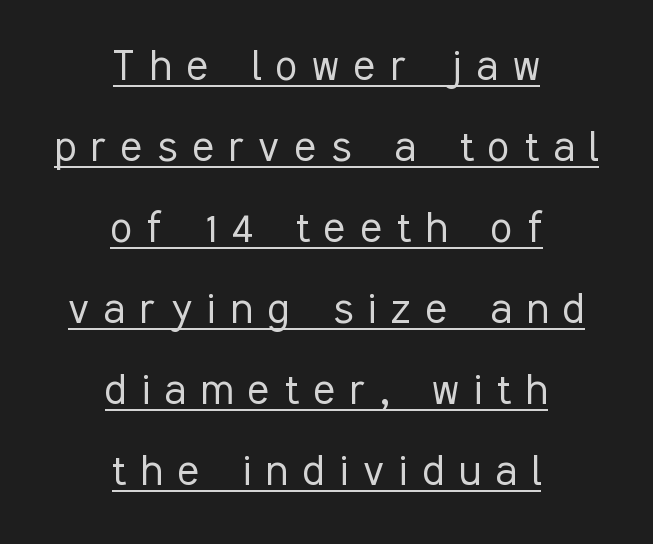
The image shows 50 px light, condensed sans-serif type, upright; set centered, normal line spacing (1.62x), unusually wide letter spacing (+0.3 em), underlined; low stroke contrast and a medium x-height.
